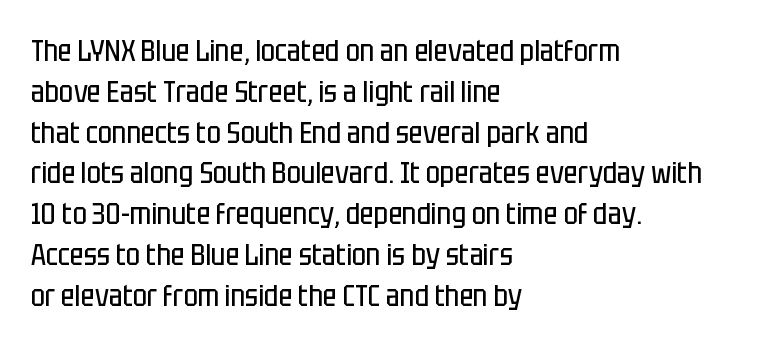
This sample keeps an unexceptional amount of space between lines. Nothing heavy about these letters — not bold at all. The type sits square on the baseline with zero lean. Caption: multi-line text, flush left, ragged right. These lines are rendered in a variable-pitch font. Note: no serifs on the glyphs.
